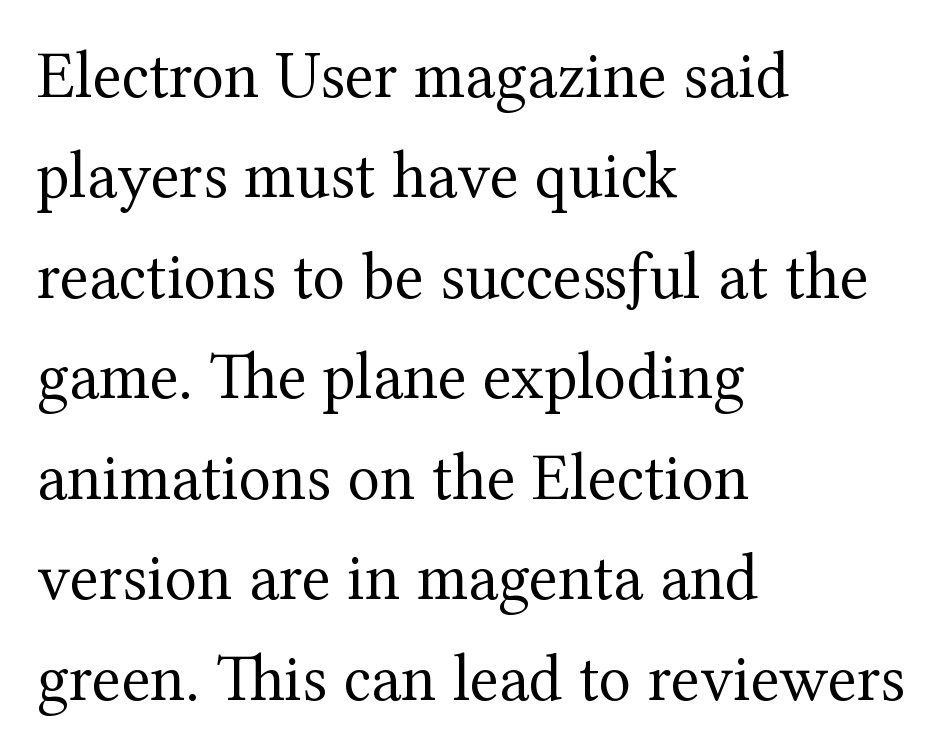
The image shows 67 px regular-weight serif type, upright; set left-aligned, normal line spacing (1.5x), normal letter spacing, not underlined; medium stroke contrast and a medium x-height.
